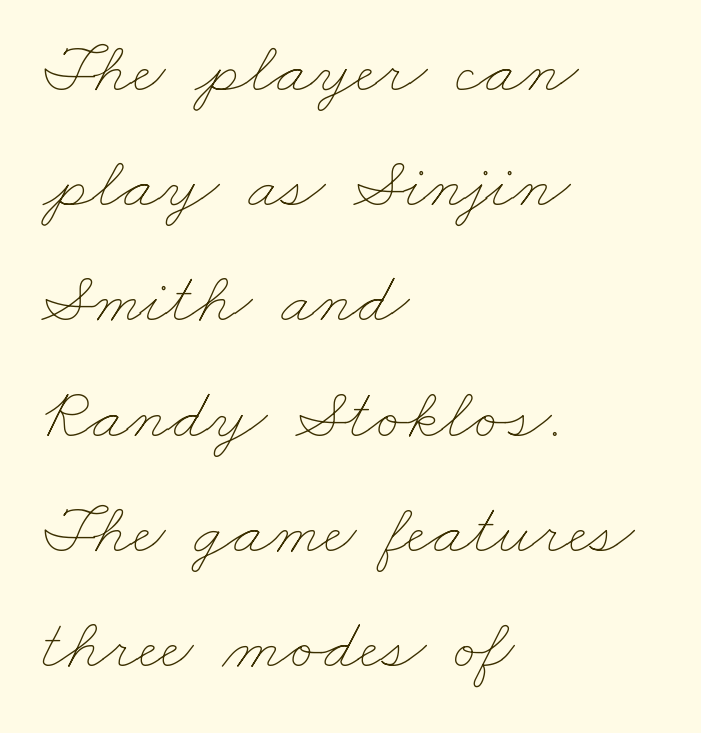
Q: Is the text bold? A: No.
Q: Is the text underlined? A: No.
Q: How is the paragraph aligned? A: Left-aligned.
Q: Is the spacing between letters normal or unusually wide? A: Normal.
Q: Is the spacing between lines tight, normal or loose? A: Normal.
Q: Width (condensed, normal, or wide)? A: Wide.
Q: Stroke contrast? A: Low.
Q: x-height? A: Small.
Q: Monospaced? A: No.
